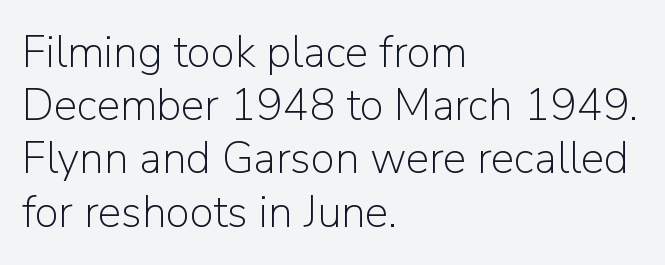
The image shows 44 px light sans-serif type, upright; set left-aligned, line spacing 1.21x, normal letter spacing, not underlined; low stroke contrast and a medium x-height.
